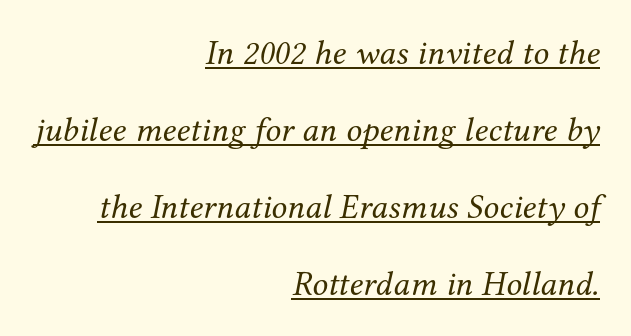
Q: Is the text bold? A: No.
Q: Is the text italic (slanted)? A: Yes, it leans right by about 12 degrees.
Q: Is the typeface a serif or a sans-serif typeface? A: Serif.
Q: Is the text underlined? A: Yes.
Q: How is the paragraph aligned? A: Right-aligned.
Q: Is the spacing between letters normal or unusually wide? A: Normal.
Q: Is the spacing between lines tight, normal or loose? A: Loose.
Q: Width (condensed, normal, or wide)? A: Normal.
Q: Stroke contrast? A: Medium.
Q: x-height? A: Medium.
Q: Monospaced? A: No.
